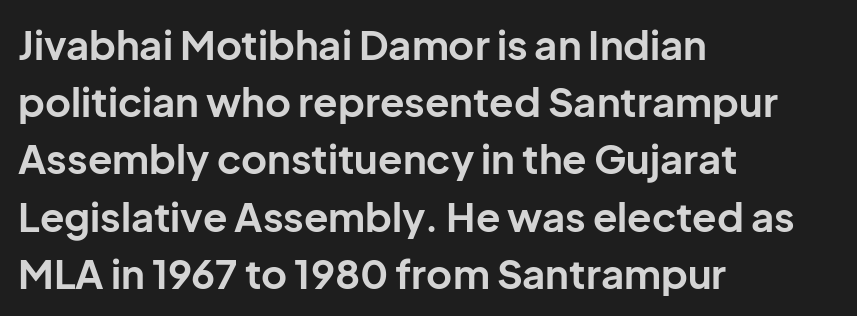
The image shows 40 px bold sans-serif type, upright; set left-aligned, normal line spacing (1.43x), normal letter spacing, not underlined; low stroke contrast and a medium x-height.
